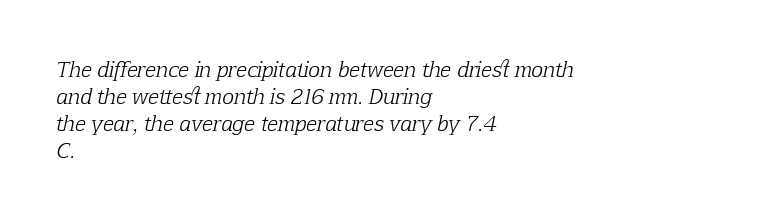
The axis of the letterforms is tilted away from vertical. Standard letterfit; no display-style spreading of the glyphs. This sample keeps an unexceptional amount of space between lines. The typesetting does not lean heavy: it is not bold. The specimen omits any rule beneath the text block's lines.
